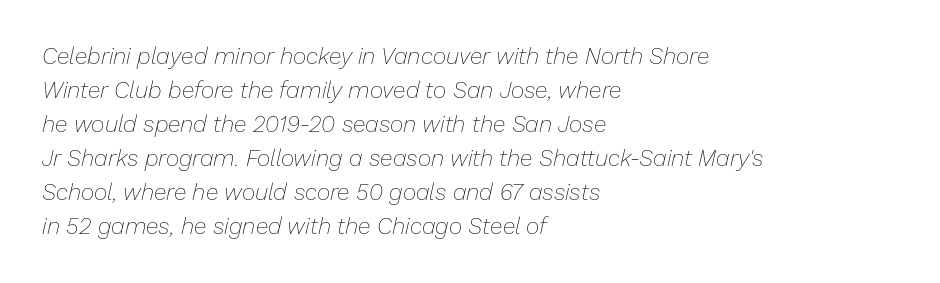
Q: Is the text bold? A: No.
Q: Is the text italic (slanted)? A: Yes, it leans right by about 13 degrees.
Q: Is the text underlined? A: No.
Q: How is the paragraph aligned? A: Left-aligned.
Q: Is the spacing between letters normal or unusually wide? A: Normal.
Q: Is the spacing between lines tight, normal or loose? A: Normal.
